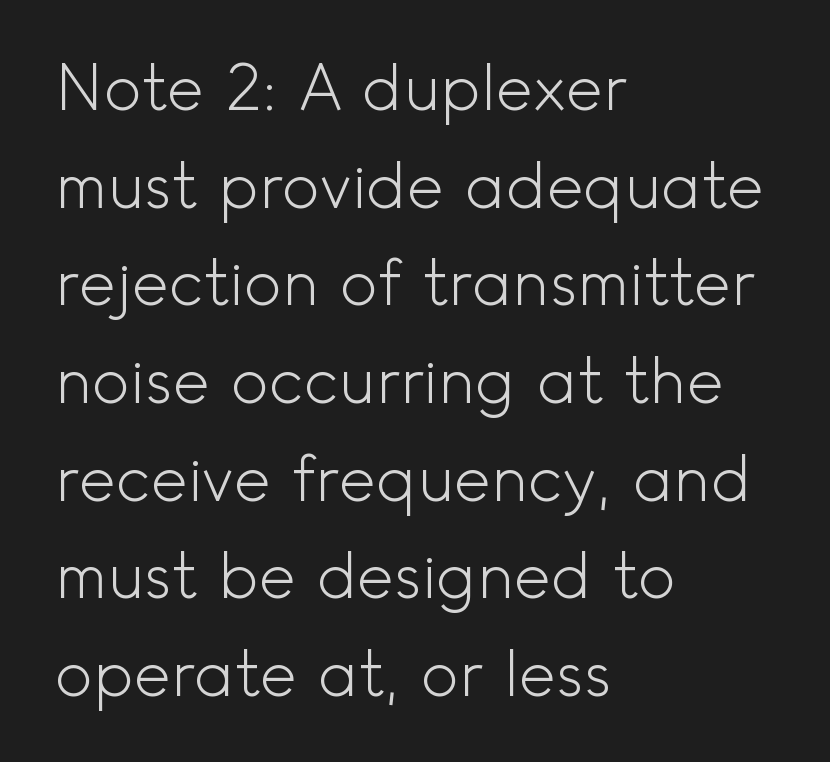
The image shows 63 px light sans-serif type, upright; set left-aligned, normal line spacing (1.55x), normal letter spacing, not underlined; a small x-height.
